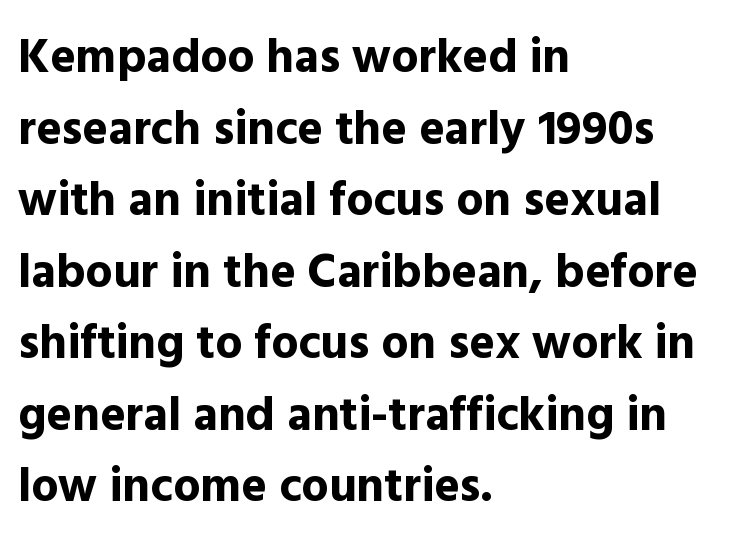
{"serif": "no", "italic": "no", "bold": "yes", "weight": "bold", "width": "normal", "x_height": "medium", "monospaced": "no", "underline": "no", "align": "left", "line_spacing": "normal", "line_spacing_ratio": 1.49, "letter_spacing": "normal", "letter_spacing_em": 0.0, "glyph_px": 48}
